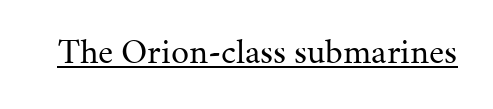
{"serif": "yes", "italic": "no", "bold": "no", "weight": "regular", "width": "normal", "stroke_contrast": "medium", "x_height": "medium", "monospaced": "no", "underline": "yes", "letter_spacing": "normal", "letter_spacing_em": 0.0, "glyph_px": 36}
